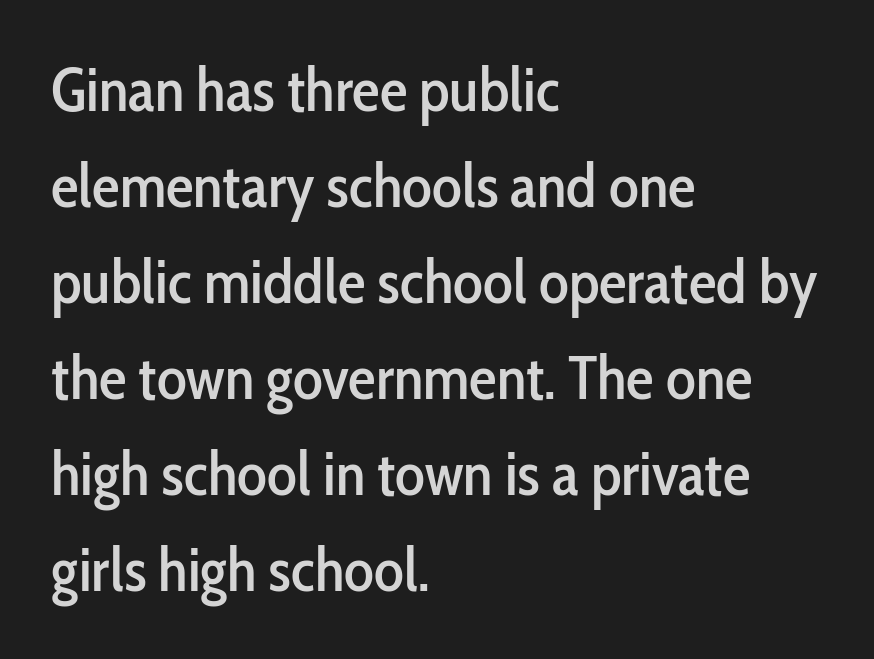
{"serif": "no", "italic": "no", "width": "condensed", "stroke_contrast": "low", "x_height": "medium", "monospaced": "no", "underline": "no", "align": "left", "line_spacing": "normal", "line_spacing_ratio": 1.55, "letter_spacing": "normal", "letter_spacing_em": 0.0, "glyph_px": 62}
